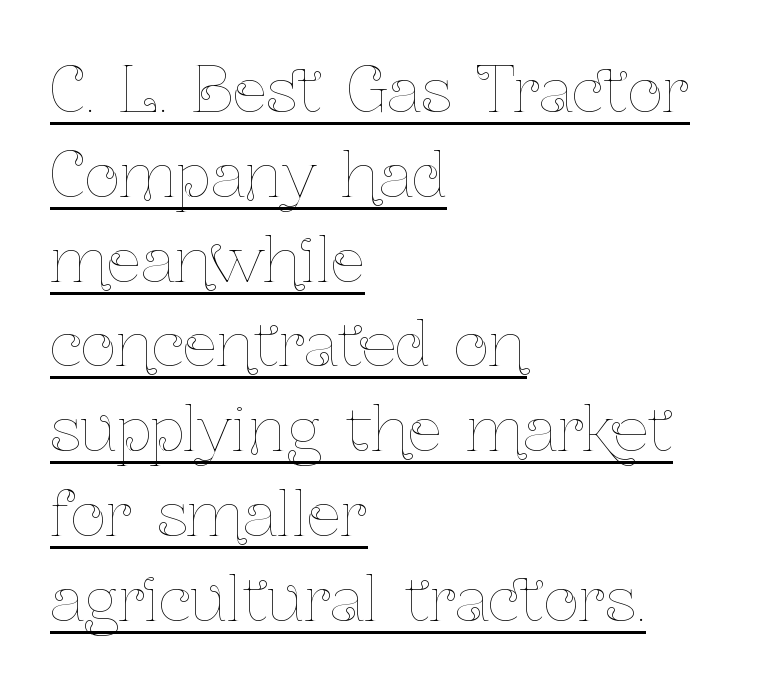
The image shows 61 px thin, condensed type, upright; set left-aligned, normal line spacing (1.39x), normal letter spacing, underlined; low stroke contrast and a medium x-height.
